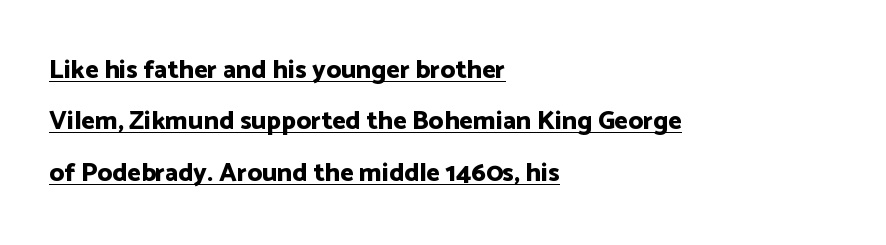
What's the leading like? Stretched, with rows far apart. A classic flush-left, rag-right setting is used for this passage. The string is rendered with underlining switched on. A typesetter would mark this as roman, not italic. What weight is shown? A full bold with thick strokes. The tracking reads as untouched default to a designer's eye.
